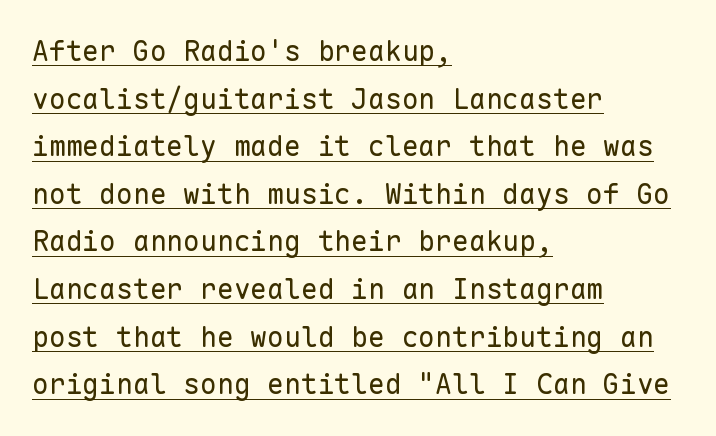
Q: Is the text bold? A: No.
Q: Is the text italic (slanted)? A: No, it is upright.
Q: Is the typeface a serif or a sans-serif typeface? A: Sans-serif.
Q: Is the text underlined? A: Yes.
Q: How is the paragraph aligned? A: Left-aligned.
Q: Is the spacing between letters normal or unusually wide? A: Normal.
Q: Is the spacing between lines tight, normal or loose? A: Normal.
Q: Width (condensed, normal, or wide)? A: Normal.
Q: Stroke contrast? A: Low.
Q: x-height? A: Medium.
Q: Monospaced? A: Yes.
